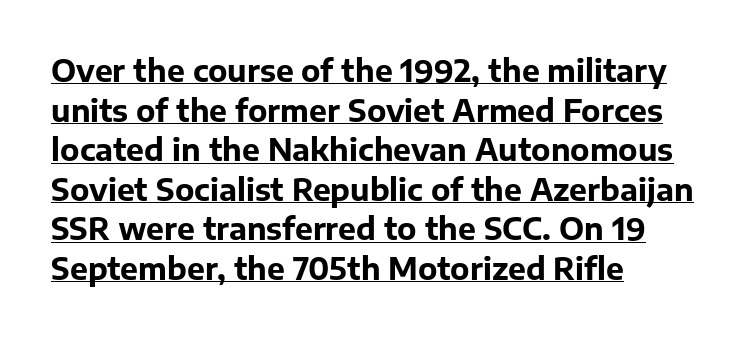
Q: Is the text bold? A: Yes.
Q: Is the text italic (slanted)? A: No, it is upright.
Q: Is the typeface a serif or a sans-serif typeface? A: Sans-serif.
Q: Is the text underlined? A: Yes.
Q: How is the paragraph aligned? A: Left-aligned.
Q: Is the spacing between letters normal or unusually wide? A: Normal.
Q: Is the spacing between lines tight, normal or loose? A: Normal.
Q: Width (condensed, normal, or wide)? A: Normal.
Q: Stroke contrast? A: Low.
Q: x-height? A: Medium.
Q: Monospaced? A: No.
